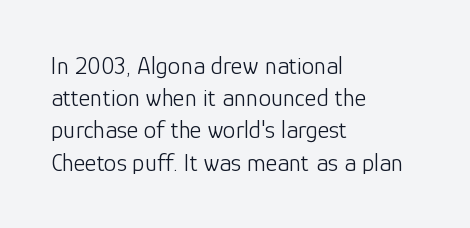
{"italic": "no", "bold": "no", "underline": "no", "align": "left", "line_spacing": "normal", "line_spacing_ratio": 1.29, "letter_spacing": "normal", "letter_spacing_em": 0.0, "glyph_px": 25}
